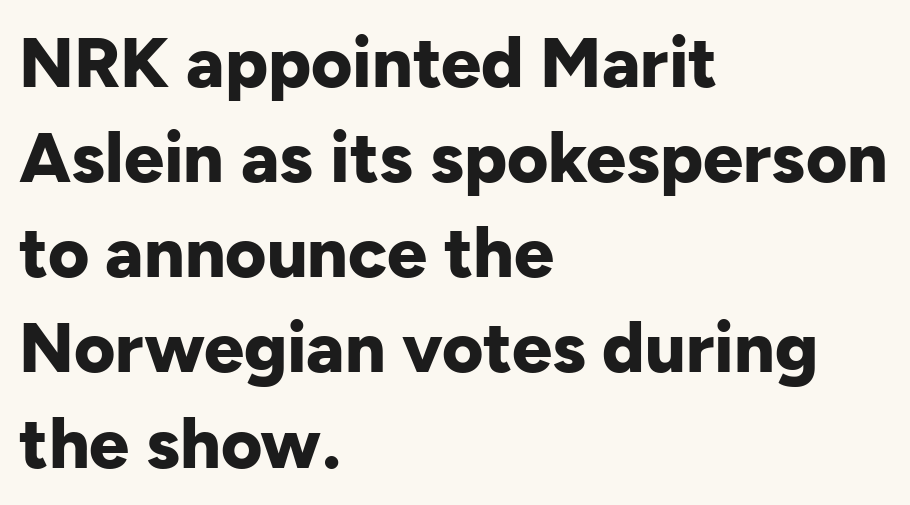
Q: Is the text bold? A: Yes.
Q: Is the text italic (slanted)? A: No, it is upright.
Q: Is the typeface a serif or a sans-serif typeface? A: Sans-serif.
Q: Is the text underlined? A: No.
Q: How is the paragraph aligned? A: Left-aligned.
Q: Is the spacing between letters normal or unusually wide? A: Normal.
Q: Is the spacing between lines tight, normal or loose? A: Normal.
Q: Width (condensed, normal, or wide)? A: Normal.
Q: Stroke contrast? A: Low.
Q: x-height? A: Medium.
Q: Monospaced? A: No.
